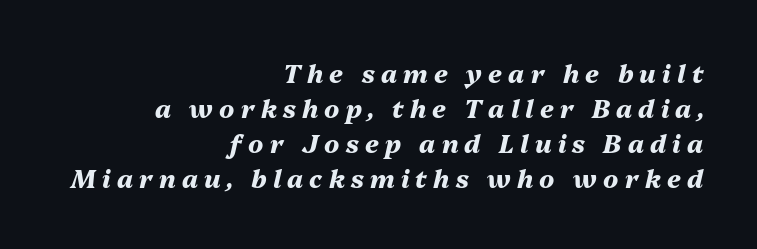
{"italic": "yes", "lean": "right", "slant_degrees": 13, "bold": "yes", "underline": "no", "align": "right", "line_spacing": "normal", "line_spacing_ratio": 1.4, "letter_spacing": "wide", "letter_spacing_em": 0.25, "glyph_px": 25}
